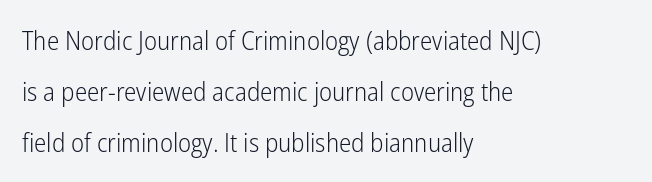
Stem width sits at or under what a default text font uses. Posture: upright roman. Visually the block forms a straight wall on the left and a jagged coastline on the right. Is there much room between lines? Yes — plenty of vertical air separates them. The passage shown is not underscored anywhere. Nobody touched the tracking dial on this one.
